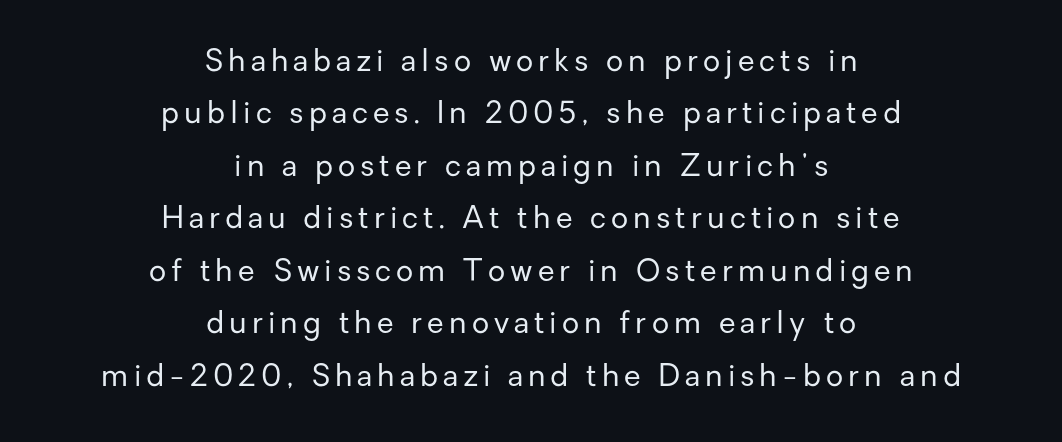
The typography opts for an upright posture over an oblique one. Here the designer chose a conventional face with non-uniform glyph widths. These lines are composed in type without serifs. In CSS terms this would be text-align: center. Clear beneath every line of the passage.
